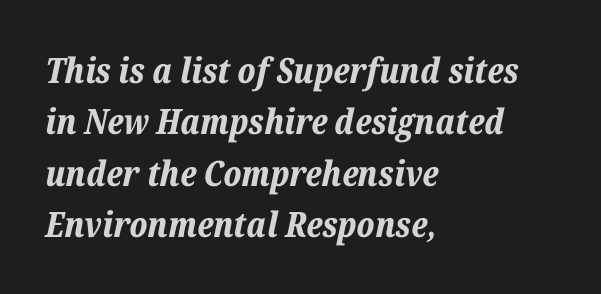
{"italic": "yes", "lean": "right", "slant_degrees": 12, "bold": "yes", "weight": "bold", "width": "normal", "stroke_contrast": "low", "x_height": "medium", "monospaced": "no", "underline": "no", "align": "left", "line_spacing": "normal", "line_spacing_ratio": 1.47, "letter_spacing": "normal", "letter_spacing_em": 0.0, "glyph_px": 35}
